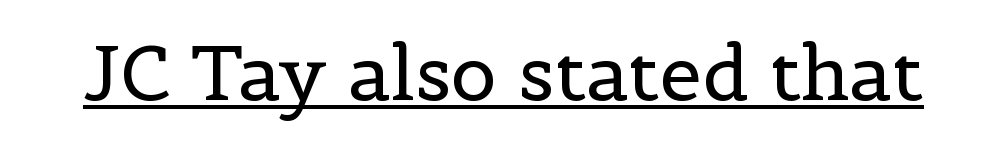
Q: Is the text bold? A: No.
Q: Is the text italic (slanted)? A: No, it is upright.
Q: Is the typeface a serif or a sans-serif typeface? A: Serif.
Q: Is the text underlined? A: Yes.
Q: Is the spacing between letters normal or unusually wide? A: Normal.
Q: Width (condensed, normal, or wide)? A: Normal.
Q: x-height? A: Medium.
Q: Monospaced? A: No.
